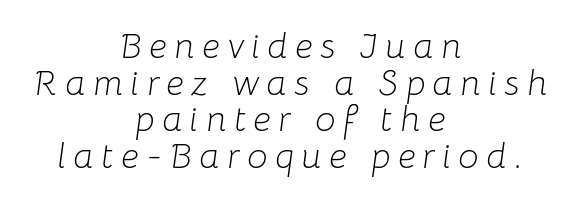
The image shows 36 px light type, italic (leaning right); set centered, tight line spacing (1.02x), unusually wide letter spacing (+0.21 em), not underlined; low stroke contrast and a medium x-height.
